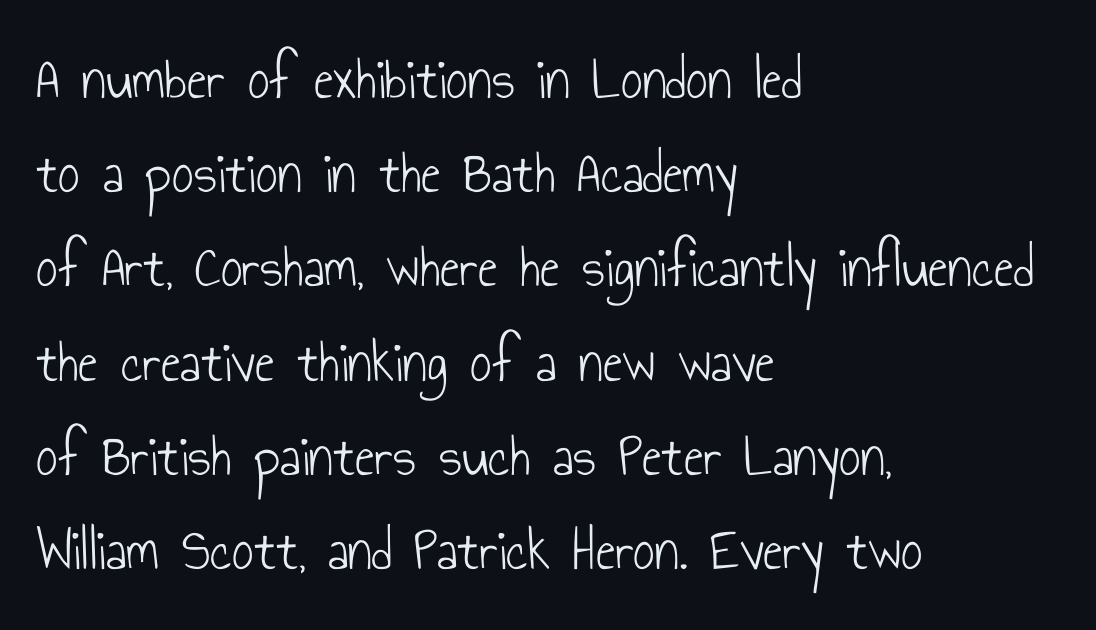
One glance says typical: line gaps are just what's usual. This sample uses plain, unmodified letter spacing. To sum up the face: it is a sans, with no serifs. The space beneath each line is pristine and unruled. Is the block centered? No — it sits flush against the left margin. These lines are rendered in a variable-pitch font.
